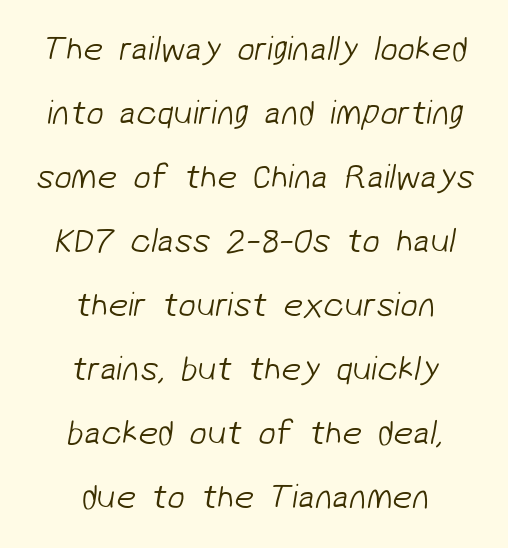
This is sans-serif lettering, the kind often seen on screens and signage. Layout note: lines centered. Clear beneath every line of the passage. No chunkiness to these letters — they're not bold.
